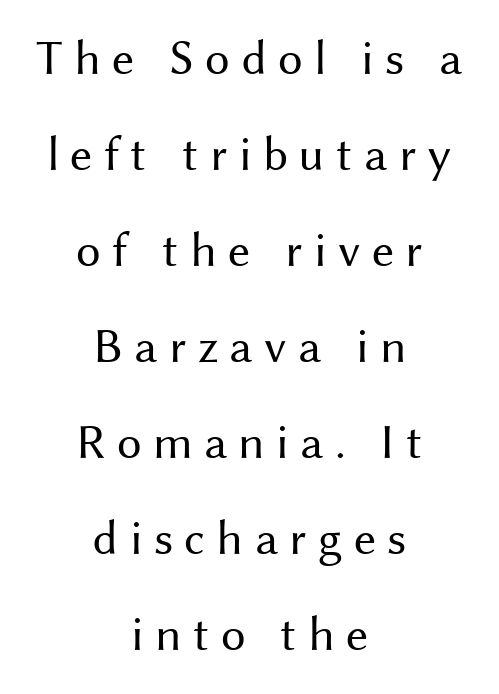
The image shows 49 px regular-weight sans-serif type, upright; set centered, loose line spacing (1.96x), unusually wide letter spacing (+0.23 em), not underlined; medium stroke contrast and a medium x-height.
